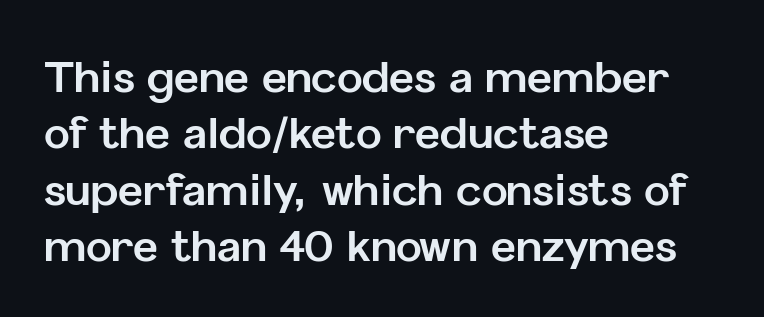
Q: Is the text bold? A: Yes.
Q: Is the text italic (slanted)? A: No, it is upright.
Q: Is the typeface a serif or a sans-serif typeface? A: Sans-serif.
Q: Is the text underlined? A: No.
Q: How is the paragraph aligned? A: Left-aligned.
Q: Is the spacing between letters normal or unusually wide? A: Normal.
Q: Is the spacing between lines tight, normal or loose? A: Normal.
Q: Width (condensed, normal, or wide)? A: Normal.
Q: Stroke contrast? A: Low.
Q: x-height? A: Medium.
Q: Monospaced? A: No.
